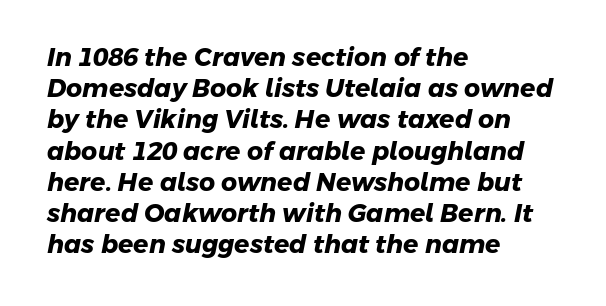
{"bold": "yes", "underline": "no", "align": "left", "line_spacing": "normal", "line_spacing_ratio": 1.25, "letter_spacing": "normal", "letter_spacing_em": 0.0, "glyph_px": 25}
